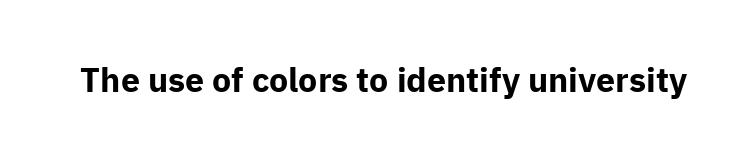
{"serif": "no", "italic": "no", "bold": "yes", "weight": "bold", "width": "normal", "stroke_contrast": "low", "x_height": "medium", "monospaced": "no", "underline": "no", "letter_spacing": "normal", "letter_spacing_em": 0.0, "glyph_px": 34}
